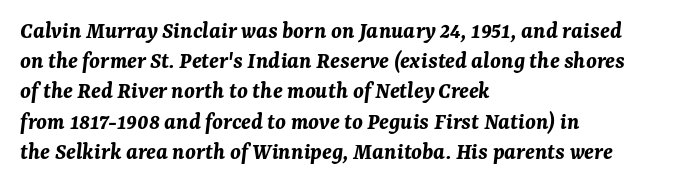
{"italic": "yes", "lean": "right", "slant_degrees": 7, "bold": "yes", "underline": "no", "align": "left", "line_spacing": "normal", "line_spacing_ratio": 1.26, "letter_spacing": "normal", "letter_spacing_em": 0.0, "glyph_px": 24}
